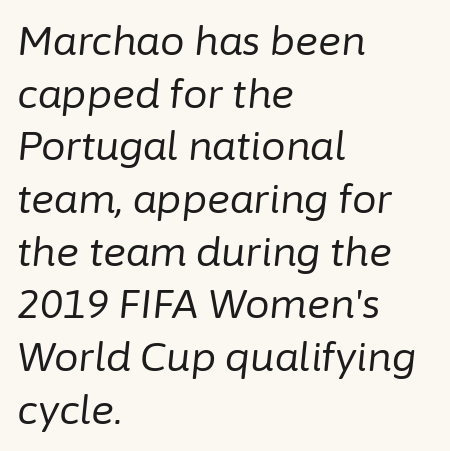
Horizontally, the lines are justified to the leading edge only. Each letter keeps its own natural width here, so spacing adapts to shape. This sample keeps an unexceptional amount of space between lines. A typesetter would mark this as italic. Check the space under the baseline: it is left empty.
